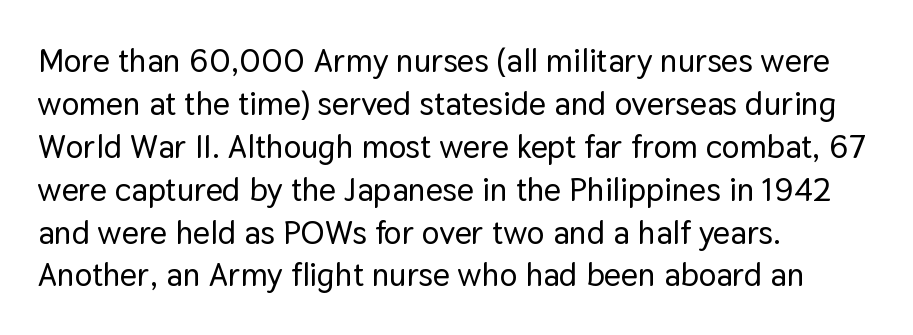
{"serif": "no", "italic": "no", "width": "normal", "stroke_contrast": "low", "x_height": "medium", "monospaced": "no", "underline": "no", "align": "left", "line_spacing": "normal", "line_spacing_ratio": 1.3, "letter_spacing": "normal", "letter_spacing_em": 0.0, "glyph_px": 33}
